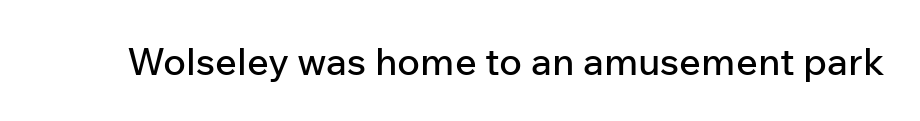
Q: Is the text italic (slanted)? A: No, it is upright.
Q: Is the typeface a serif or a sans-serif typeface? A: Sans-serif.
Q: Is the text underlined? A: No.
Q: Is the spacing between letters normal or unusually wide? A: Normal.
Q: Width (condensed, normal, or wide)? A: Normal.
Q: Stroke contrast? A: Low.
Q: x-height? A: Medium.
Q: Monospaced? A: No.
